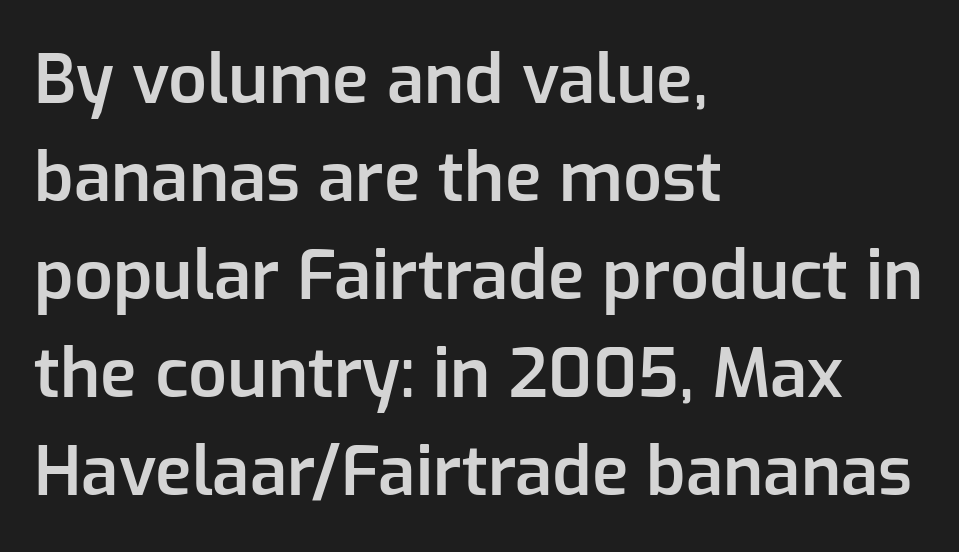
The area under the type is left untouched. The designer left line spacing at the default. Spacing verdict: proportional, widths tailored to each character. Look at the bottom of the vertical strokes: they stop flat, with no serifs. The lines in this sample share a left origin and differ only in where they stop. Vertical strokes here are truly vertical.
